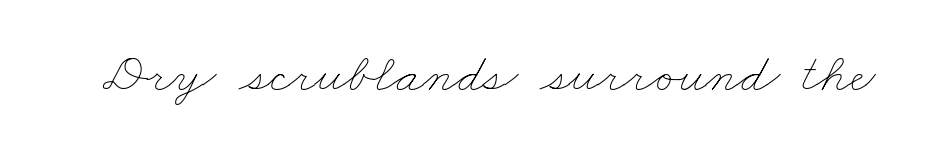
The image shows 55 px thin, wide type; set normal letter spacing, not underlined; low stroke contrast and a small x-height.
